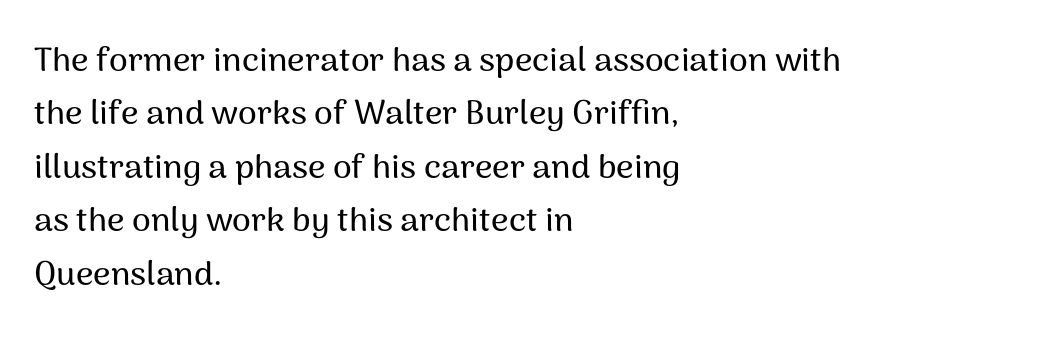
Between one letter and the next there's only the usual sliver of space. Does the type have serifs? No, each stem ends abruptly. The specimen reads as upright at a glance. The lines are quadded left.
